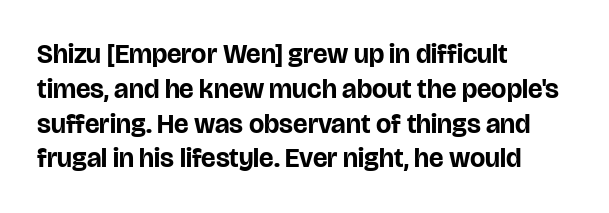
{"italic": "no", "bold": "yes", "underline": "no", "align": "left", "line_spacing": "normal", "line_spacing_ratio": 1.29, "letter_spacing": "normal", "letter_spacing_em": 0.0, "glyph_px": 27}
